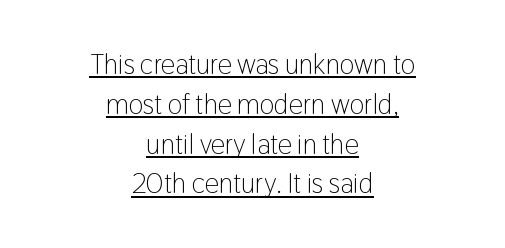
Tracking value appears to be zero — textbook default spacing. Quick note: interline space is typical. You could not count columns in this text — the font is proportionally spaced. Underlined type. Is the block centered? Yes — each line is placed symmetrically about the middle.
